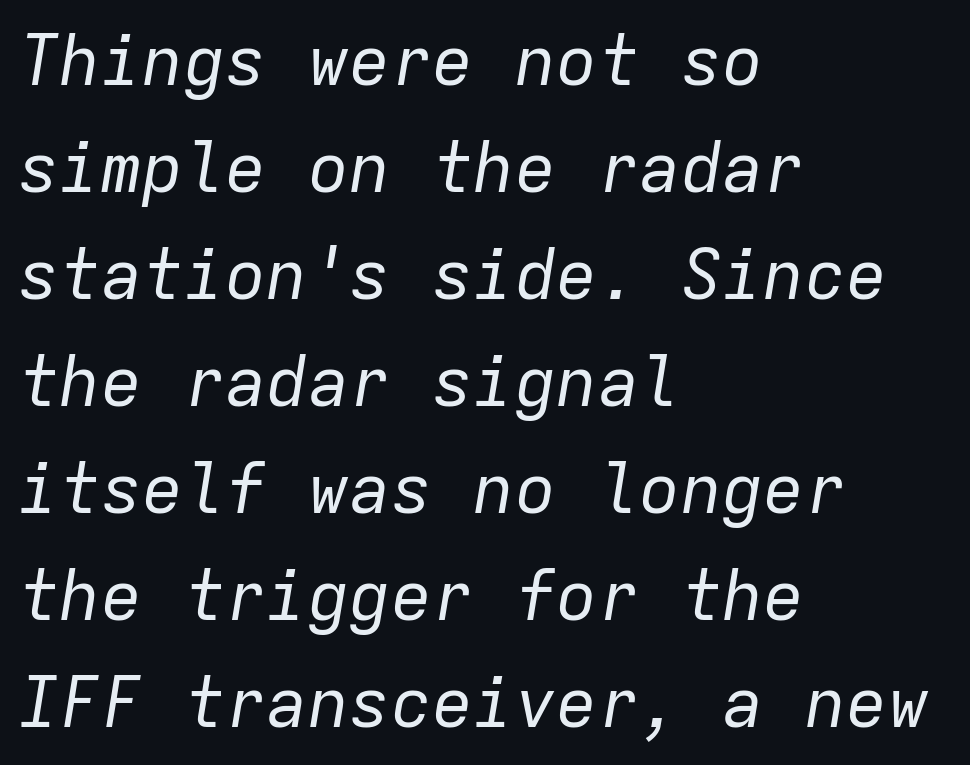
The image shows 69 px regular-weight type, italic (leaning right), monospaced; set left-aligned, normal line spacing (1.55x), normal letter spacing, not underlined; low stroke contrast and a medium x-height.
